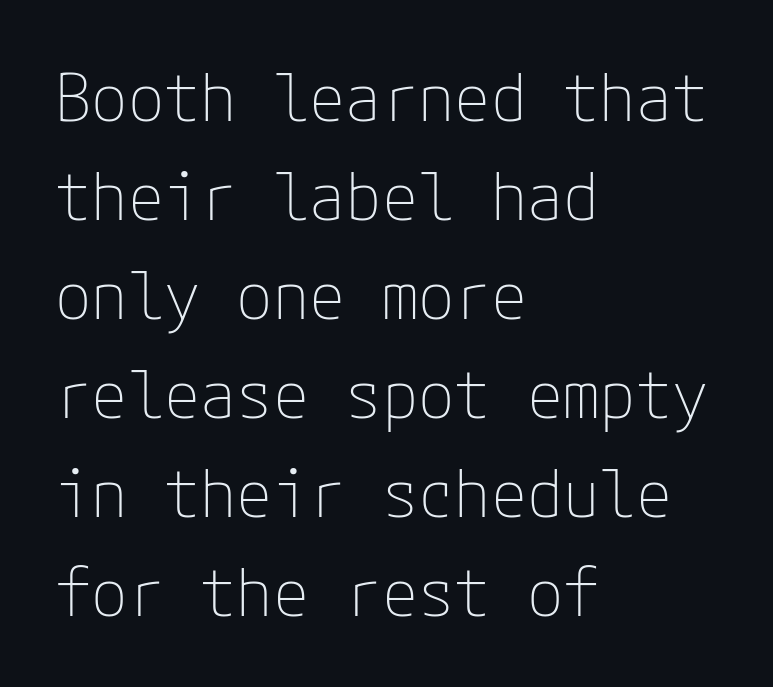
Q: Is the text bold? A: No.
Q: Is the text italic (slanted)? A: No, it is upright.
Q: Is the typeface a serif or a sans-serif typeface? A: Sans-serif.
Q: Is the text underlined? A: No.
Q: How is the paragraph aligned? A: Left-aligned.
Q: Is the spacing between letters normal or unusually wide? A: Normal.
Q: Is the spacing between lines tight, normal or loose? A: Normal.
Q: Width (condensed, normal, or wide)? A: Normal.
Q: Stroke contrast? A: Low.
Q: x-height? A: Medium.
